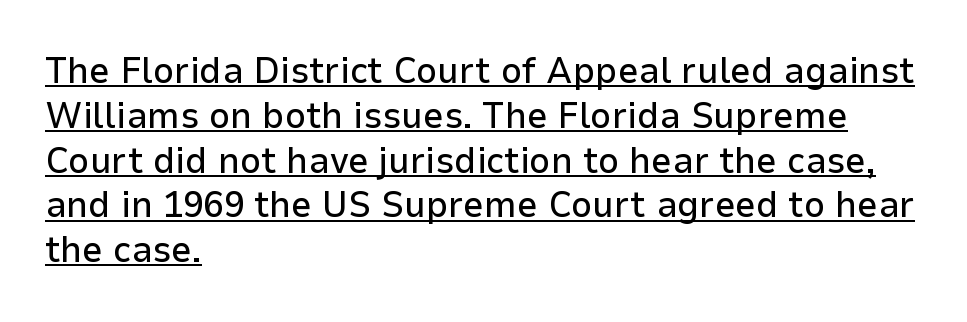
The image shows 37 px sans-serif type, upright; set left-aligned, line spacing 1.21x, normal letter spacing, underlined; low stroke contrast and a medium x-height.
